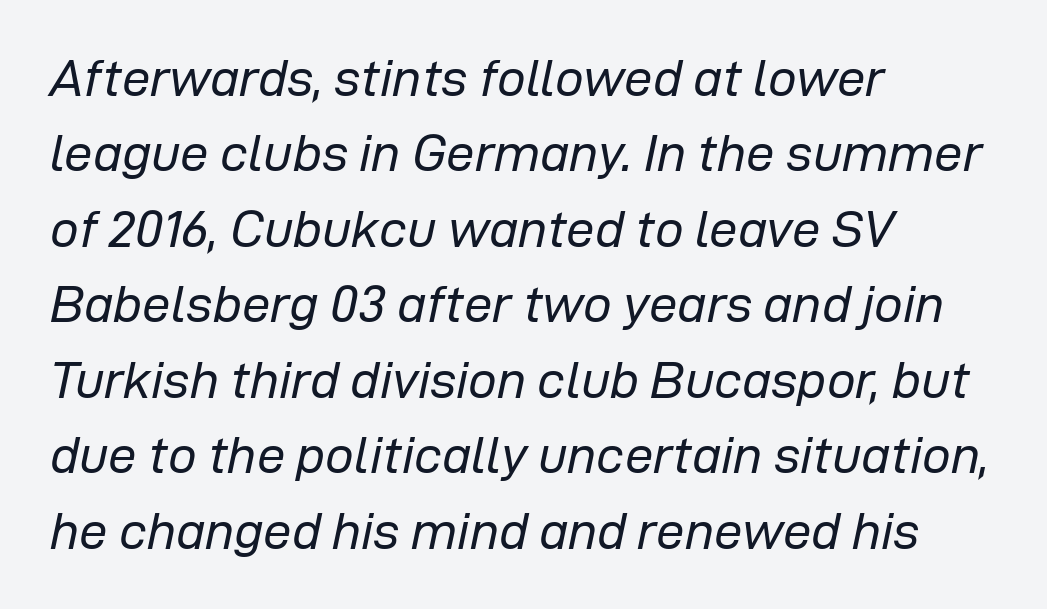
These lines were composed using italics. The typesetting does not lean heavy: it is not bold. Where is the straight margin? On the left. Any mark beneath the type? The region is blank.
